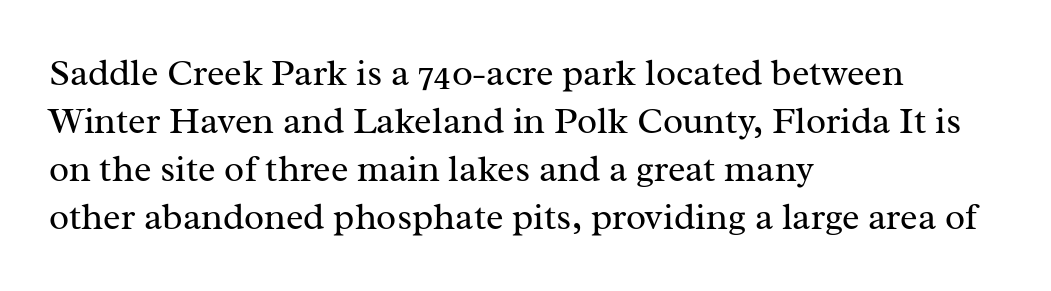
Line beginnings align vertically; line endings do not. Beneath every word, the page is bare. Evenly set lines give the paragraph a standard silhouette. Stems and bowls with no extra thickness — not bold.
